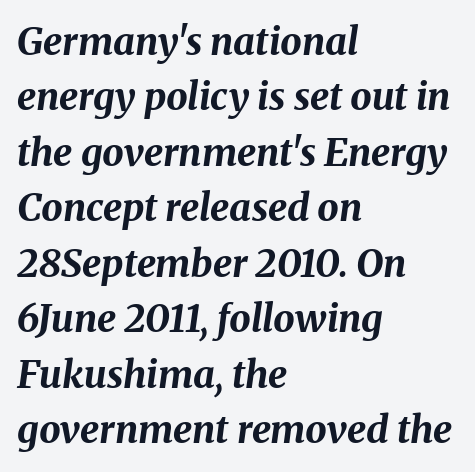
{"italic": "yes", "lean": "right", "slant_degrees": 8, "bold": "yes", "weight": "bold", "width": "normal", "stroke_contrast": "medium", "x_height": "medium", "monospaced": "no", "underline": "no", "align": "left", "line_spacing": "normal", "line_spacing_ratio": 1.46, "letter_spacing": "normal", "letter_spacing_em": 0.0, "glyph_px": 38}
